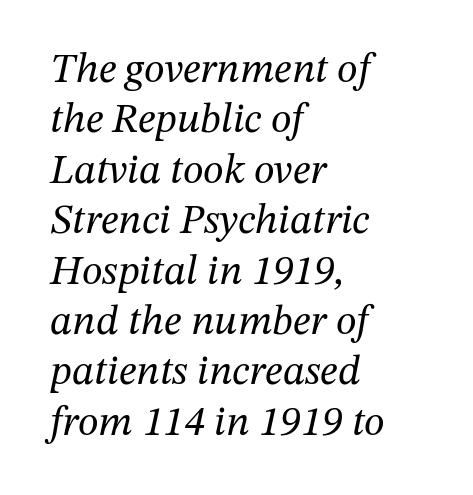
Descender tails drop into unmarked territory. The letterforms sit shoulder to shoulder at normal distance. Posture: slanted. The passage shown is typed in a proportional face where columns would drift. The text was rendered using a seriffed face with decorative stroke endings. No letter is thick-stroked: the sample isn't bold.
